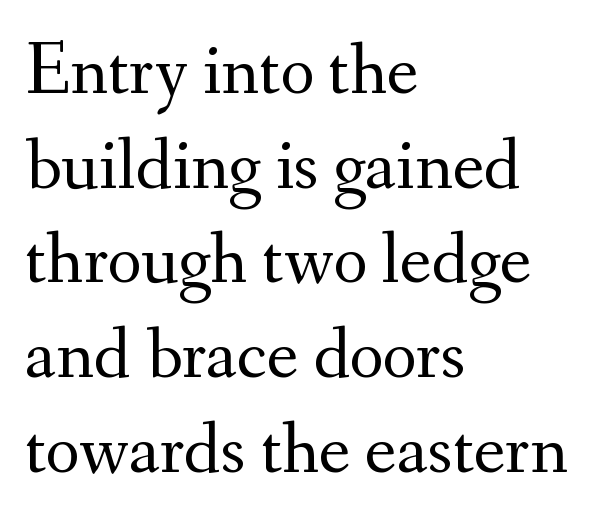
A roman cut, with each character standing at attention. Lines of text with bare space underneath. The letters sit at their default tracking, neither squeezed nor spread. I'd call this a serif setting — the letters wear small feet.
